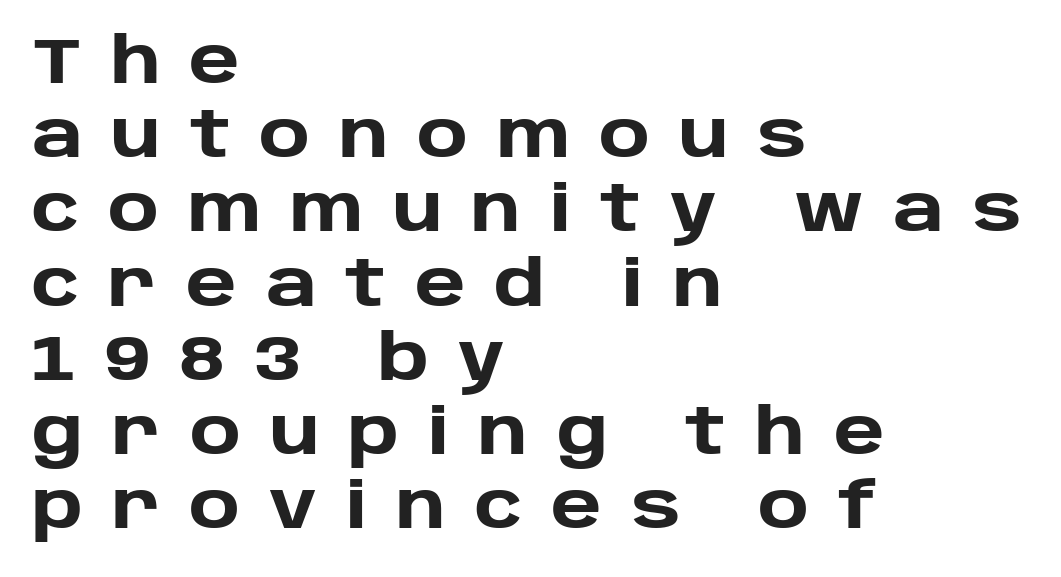
Q: Is the text bold? A: Yes.
Q: Is the text italic (slanted)? A: No, it is upright.
Q: Is the typeface a serif or a sans-serif typeface? A: Sans-serif.
Q: Is the text underlined? A: No.
Q: How is the paragraph aligned? A: Left-aligned.
Q: Is the spacing between letters normal or unusually wide? A: Unusually wide.
Q: Width (condensed, normal, or wide)? A: Normal.
Q: Stroke contrast? A: Low.
Q: x-height? A: Large.
Q: Monospaced? A: No.
